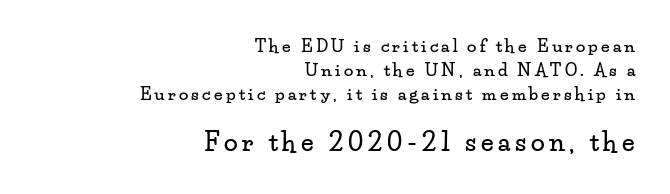
Size hierarchy here favors the trailing block over the leading one. The lines are quadded right. The lettering stays uniformly vertical, giving the passage a roman look. Does the leading feel generous? No, just average.
